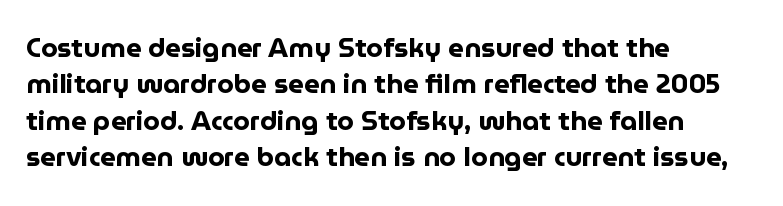
Q: Is the text bold? A: Yes.
Q: Is the text italic (slanted)? A: No, it is upright.
Q: Is the text underlined? A: No.
Q: How is the paragraph aligned? A: Left-aligned.
Q: Is the spacing between letters normal or unusually wide? A: Normal.
Q: Is the spacing between lines tight, normal or loose? A: Normal.
